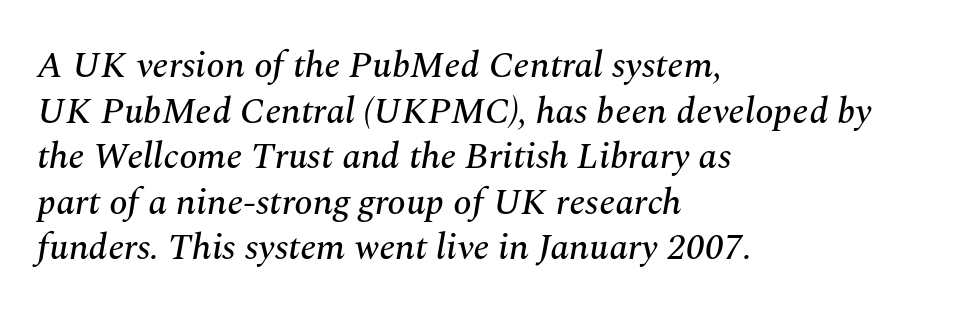
Q: Is the text italic (slanted)? A: Yes, it leans right by about 10 degrees.
Q: Is the typeface a serif or a sans-serif typeface? A: Serif.
Q: Is the text underlined? A: No.
Q: How is the paragraph aligned? A: Left-aligned.
Q: Is the spacing between letters normal or unusually wide? A: Normal.
Q: Width (condensed, normal, or wide)? A: Normal.
Q: Stroke contrast? A: Medium.
Q: x-height? A: Medium.
Q: Monospaced? A: No.
